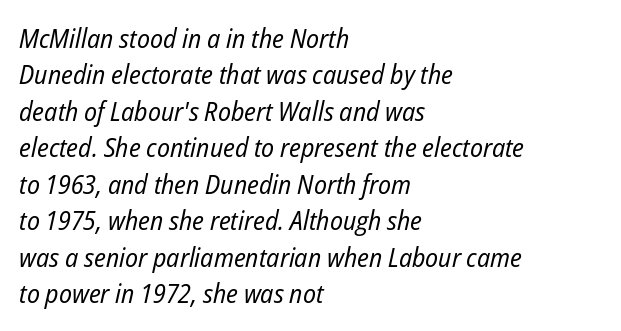
Q: Is the text bold? A: No.
Q: Is the text italic (slanted)? A: Yes, it leans right by about 12 degrees.
Q: Is the text underlined? A: No.
Q: How is the paragraph aligned? A: Left-aligned.
Q: Is the spacing between letters normal or unusually wide? A: Normal.
Q: Is the spacing between lines tight, normal or loose? A: Normal.
